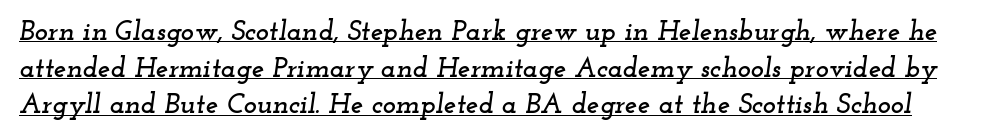
The lines sit at an ordinary, default distance from one another. Honestly, the underline is the first thing you notice here. Posture: slanted. Character widths vary here, with narrow letters taking less room than wide ones. The letters carry serifs — small finishing strokes at the ends of their stems.
